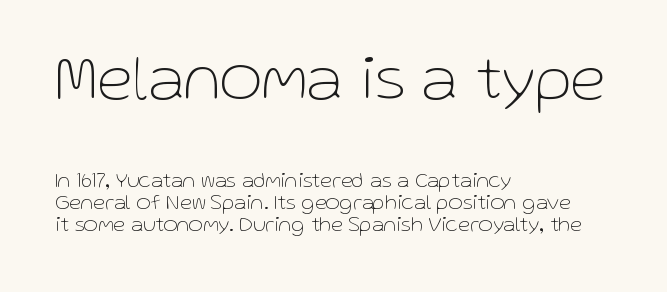
Q: Is the text bold? A: No.
Q: Is the text italic (slanted)? A: No, it is upright.
Q: Is the typeface a serif or a sans-serif typeface? A: Sans-serif.
Q: Is the text underlined? A: No.
Q: How is the paragraph aligned? A: Left-aligned.
Q: Is the spacing between letters normal or unusually wide? A: Normal.
Q: Is the spacing between lines tight, normal or loose? A: Tight.
Q: Which block of text is set in a larger size, the first (top) or the second (bottom)? A: The first (top) one.
Q: Width (condensed, normal, or wide)? A: Normal.
Q: Stroke contrast? A: Low.
Q: x-height? A: Medium.
Q: Monospaced? A: No.
